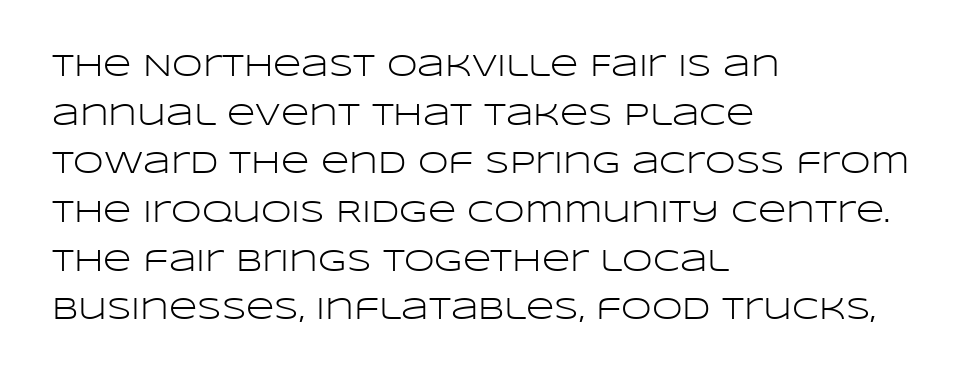
The image shows 31 px light, wide sans-serif type, upright; set left-aligned, normal line spacing (1.57x), normal letter spacing, not underlined; low stroke contrast and a large x-height.
